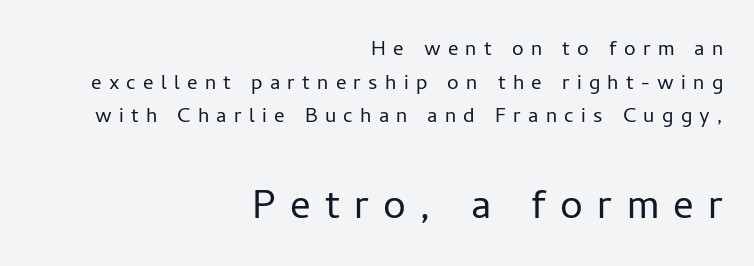
The image shows 51 px light sans-serif type, upright; set right-aligned, normal line spacing (1.29x), unusually wide letter spacing (+0.28 em), not underlined; the second (bottom) block is 1.96x larger; low stroke contrast and a medium x-height.
